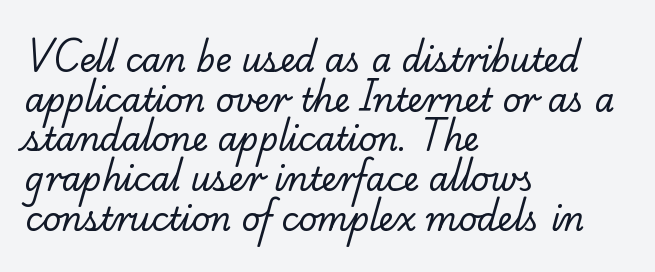
Q: Is the text bold? A: No.
Q: Is the text underlined? A: No.
Q: How is the paragraph aligned? A: Left-aligned.
Q: Is the spacing between letters normal or unusually wide? A: Normal.
Q: Width (condensed, normal, or wide)? A: Normal.
Q: Stroke contrast? A: Low.
Q: x-height? A: Small.
Q: Monospaced? A: No.
